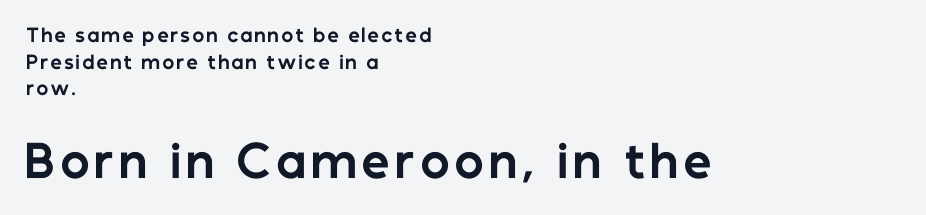
Q: Is the text bold? A: Yes.
Q: Is the text italic (slanted)? A: No, it is upright.
Q: Is the typeface a serif or a sans-serif typeface? A: Sans-serif.
Q: Is the text underlined? A: No.
Q: How is the paragraph aligned? A: Left-aligned.
Q: Is the spacing between lines tight, normal or loose? A: Normal.
Q: Which block of text is set in a larger size, the first (top) or the second (bottom)? A: The second (bottom) one.
Q: Width (condensed, normal, or wide)? A: Normal.
Q: Stroke contrast? A: Low.
Q: x-height? A: Medium.
Q: Monospaced? A: No.
